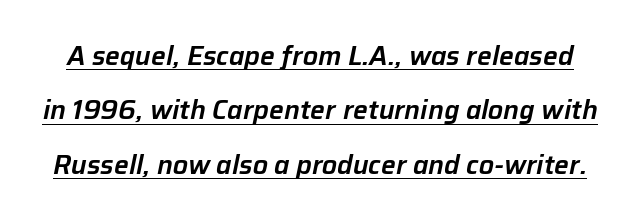
The rendered words wear a rule along their underside. Short note: letters normally spaced. The lettering tilts uniformly, giving the passage an italic look. Baseline-to-baseline distance is far greater than the letter height.
